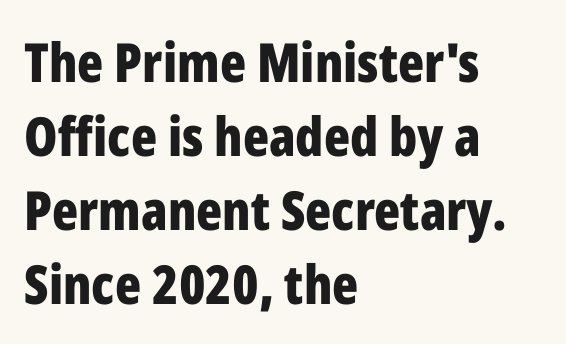
{"serif": "no", "italic": "no", "bold": "yes", "weight": "bold", "width": "condensed", "stroke_contrast": "low", "x_height": "medium", "monospaced": "no", "underline": "no", "align": "left", "line_spacing": "normal", "line_spacing_ratio": 1.37, "letter_spacing": "normal", "letter_spacing_em": 0.0, "glyph_px": 54}
